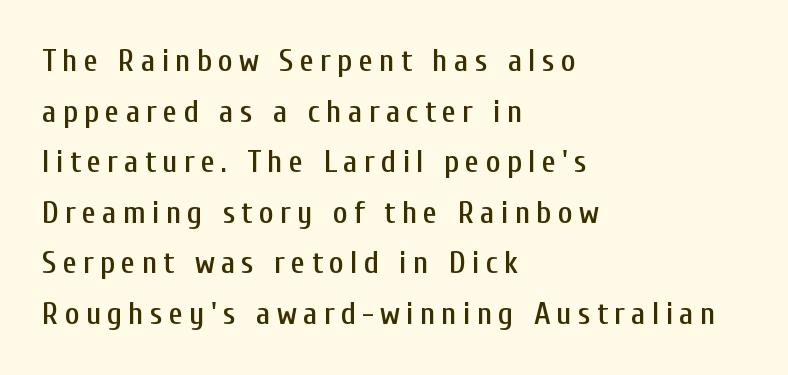
Q: Is the text italic (slanted)? A: No, it is upright.
Q: Is the typeface a serif or a sans-serif typeface? A: Sans-serif.
Q: Is the text underlined? A: No.
Q: How is the paragraph aligned? A: Left-aligned.
Q: Is the spacing between lines tight, normal or loose? A: Normal.
Q: Width (condensed, normal, or wide)? A: Condensed.
Q: Stroke contrast? A: Low.
Q: x-height? A: Medium.
Q: Monospaced? A: No.
